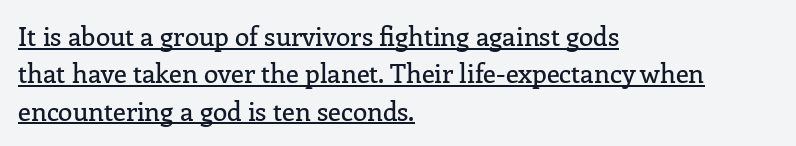
Q: Is the text italic (slanted)? A: No, it is upright.
Q: Is the text underlined? A: Yes.
Q: How is the paragraph aligned? A: Left-aligned.
Q: Is the spacing between letters normal or unusually wide? A: Normal.
Q: Is the spacing between lines tight, normal or loose? A: Normal.
